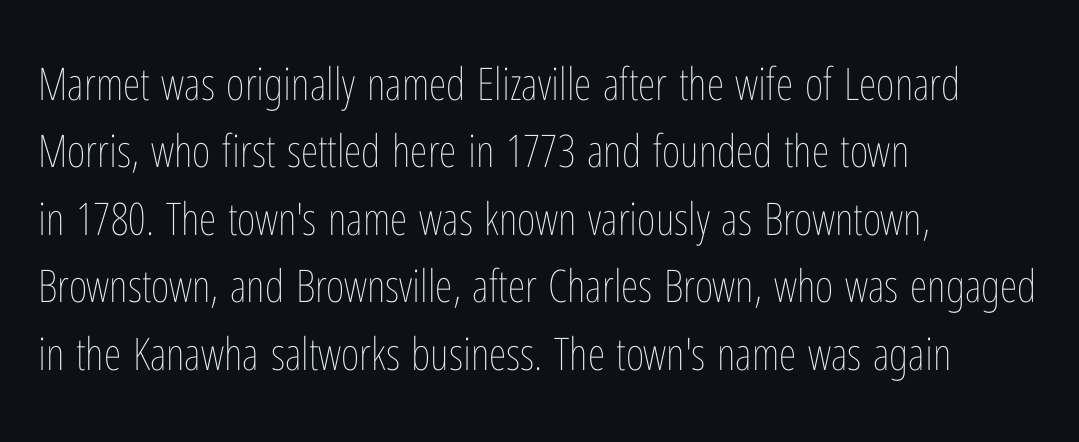
The image shows 45 px thin, condensed type, upright; set left-aligned, normal line spacing (1.5x), normal letter spacing, not underlined; low stroke contrast and a medium x-height.
